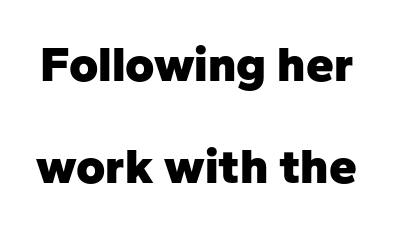
{"serif": "no", "italic": "no", "bold": "yes", "weight": "heavy", "width": "normal", "stroke_contrast": "low", "x_height": "medium", "monospaced": "no", "underline": "no", "line_spacing": "loose", "line_spacing_ratio": 2.04, "letter_spacing": "normal", "letter_spacing_em": 0.0, "glyph_px": 50}
